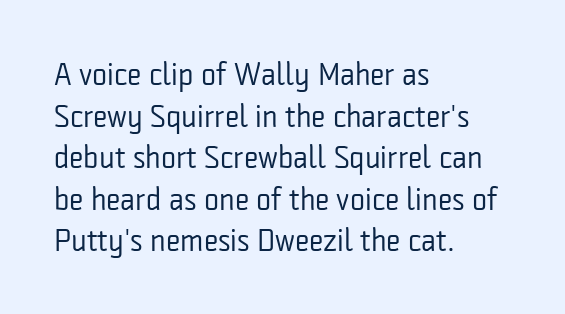
{"serif": "no", "italic": "no", "bold": "no", "weight": "regular", "width": "condensed", "stroke_contrast": "low", "x_height": "medium", "monospaced": "no", "underline": "no", "align": "left", "line_spacing": "normal", "line_spacing_ratio": 1.3, "letter_spacing": "normal", "letter_spacing_em": 0.0, "glyph_px": 32}
